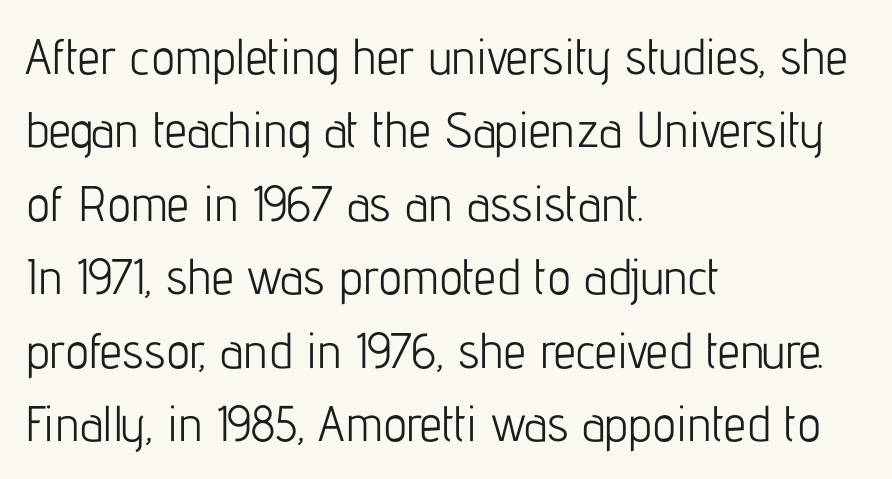
The space beneath each line is pristine and unruled. The text was rendered using a sans face with plain stroke endings. Visually the block forms a straight wall on the left and a jagged coastline on the right. Varying glyph widths throughout — classic text-font behaviour. The gaps between neighbouring characters are ordinary and unremarkable.
